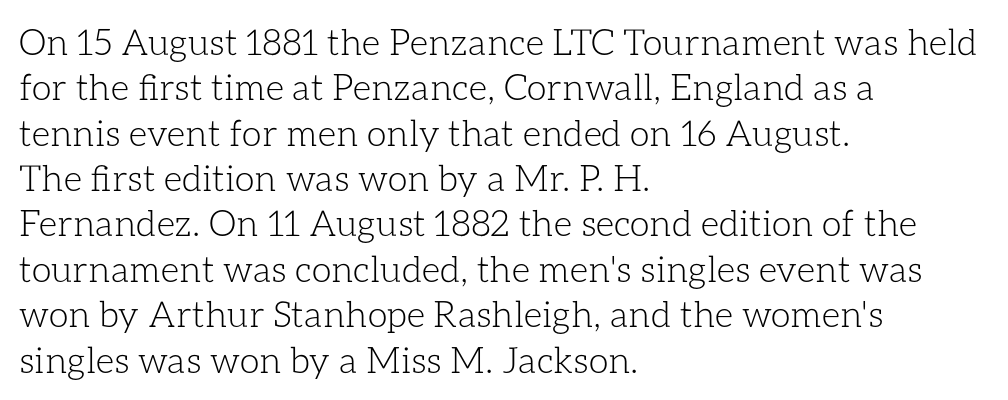
The image shows 36 px light type, upright; set left-aligned, normal line spacing (1.26x), normal letter spacing, not underlined; low stroke contrast and a medium x-height.
